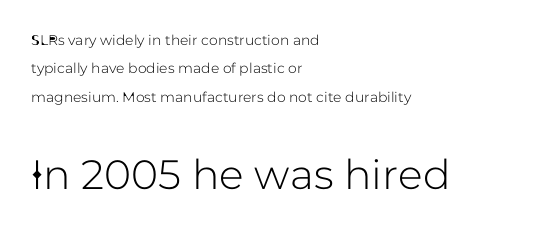
The image shows 41 px sans-serif type, upright; set left-aligned, loose line spacing (2.02x), normal letter spacing, not underlined; the second (bottom) block is 2.93x larger; low stroke contrast and a medium x-height.
